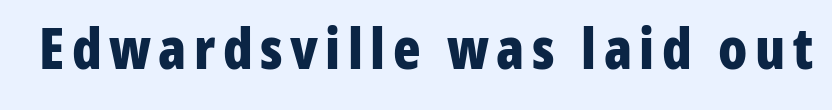
{"serif": "no", "italic": "no", "bold": "yes", "weight": "bold", "width": "condensed", "stroke_contrast": "low", "x_height": "medium", "monospaced": "no", "underline": "no", "glyph_px": 57}
